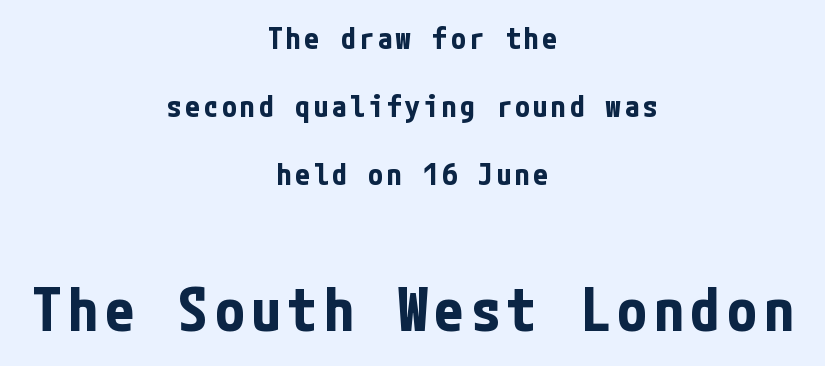
This is roman type, the default non-slanted kind. Underline: absent. Compared with a flush-left layout, this one balances lines on the center instead. Look at the bottom of the vertical strokes: they stop flat, with no serifs. Larger block? The one below; the one above is distinctly smaller.
